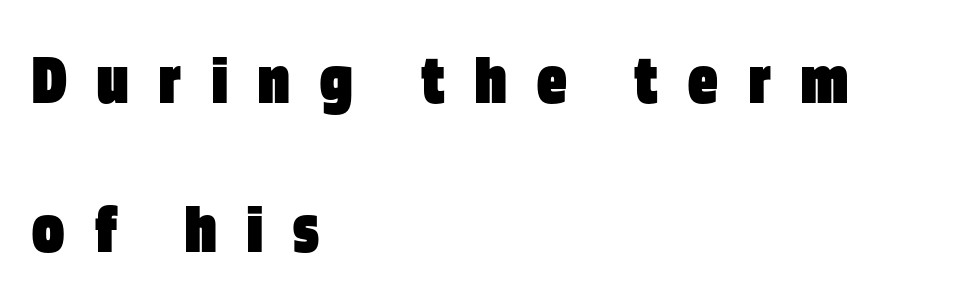
Type style note: lacks serifs. Just letters on the line, the space beneath them empty. The font's upright variant was chosen for this text. Loosely led — the rows are spread out. These lines are rendered in a variable-pitch font.
